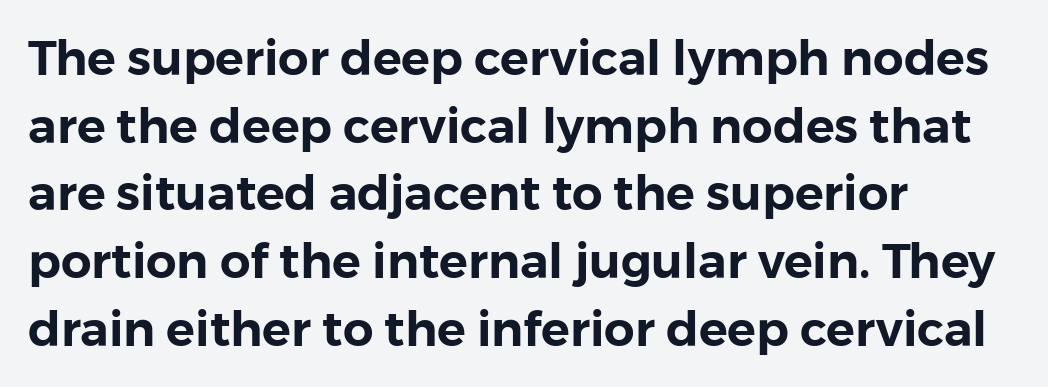
This rendering features lettering with no underline. Caption: multi-line text, flush left, ragged right. Unlike italic type, these characters show no tilt at all. The tracking reads as untouched default to a designer's eye. Rows of type keep a routine distance in the vertical direction.
